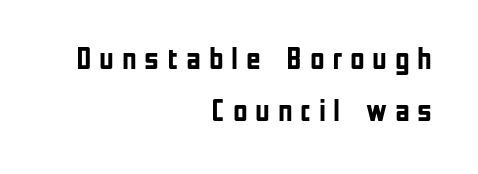
These lines sit exactly where default settings would place them. The strip under each line holds only bare page. Short and long lines alike share a common ending point at right. Posture: straight, roman, zero tilt. Serifs: no, the terminals of the letterforms are clean.
